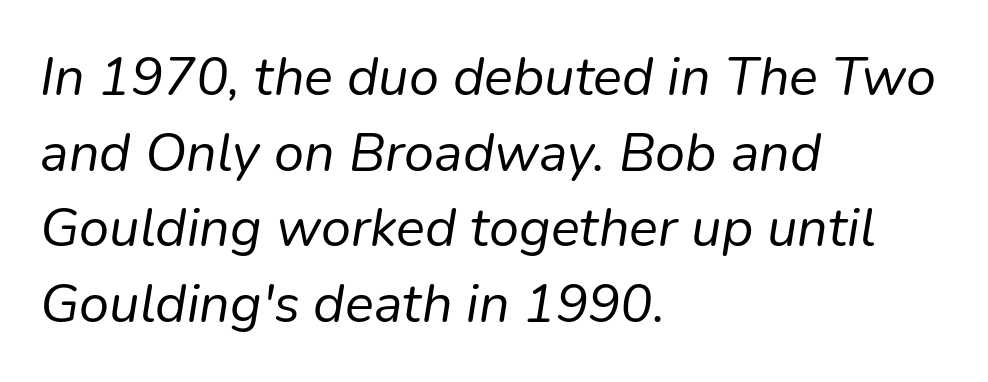
The image shows 54 px regular-weight type, italic (leaning right); set left-aligned, normal line spacing (1.4x), normal letter spacing, not underlined; low stroke contrast and a medium x-height.
